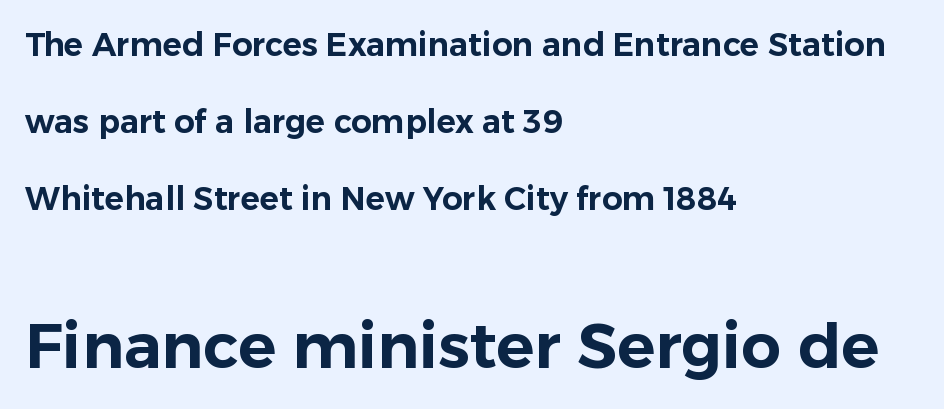
The image shows 63 px sans-serif type, upright; set left-aligned, loose line spacing (2.41x), normal letter spacing, not underlined; the second (bottom) block is 1.97x larger; low stroke contrast and a medium x-height.
